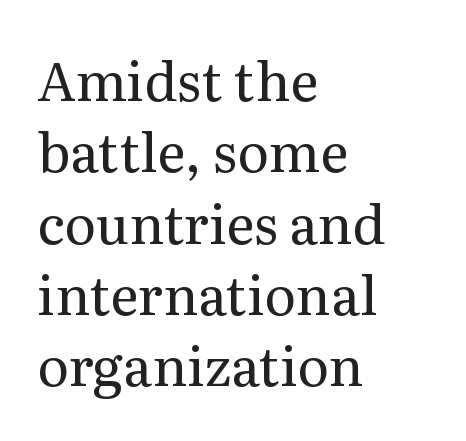
Notice how the passage keeps a crisp vertical edge on the left only. The letters advance in unequal steps, a hallmark of proportional type. In terms of leading, this rendering sits right in the middle. The rendering keeps characters at their native spacing. Classification — serif.
